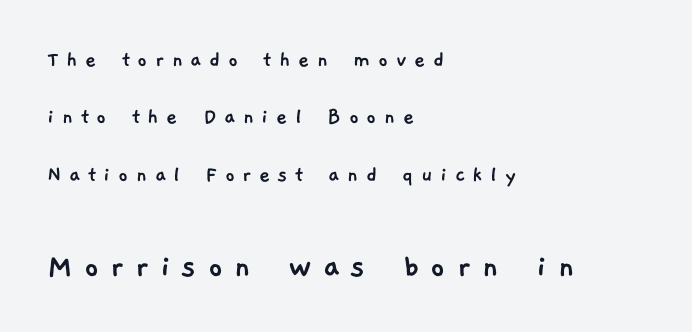
{"serif": "no", "width": "normal", "stroke_contrast": "low", "x_height": "medium", "monospaced": "no", "underline": "no", "align": "left", "line_spacing": "loose", "line_spacing_ratio": 2.39, "letter_spacing": "wide", "letter_spacing_em": 0.31, "larger_block": "second", "size_ratio": 1.5, "glyph_px": 36}
